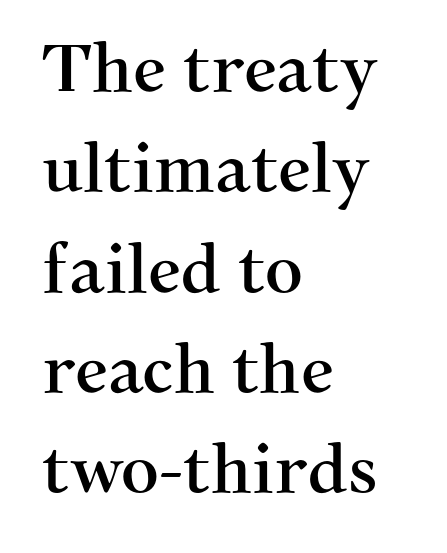
The image shows 66 px serif type, upright; set left-aligned, normal line spacing (1.52x), normal letter spacing, not underlined; medium stroke contrast and a medium x-height.
